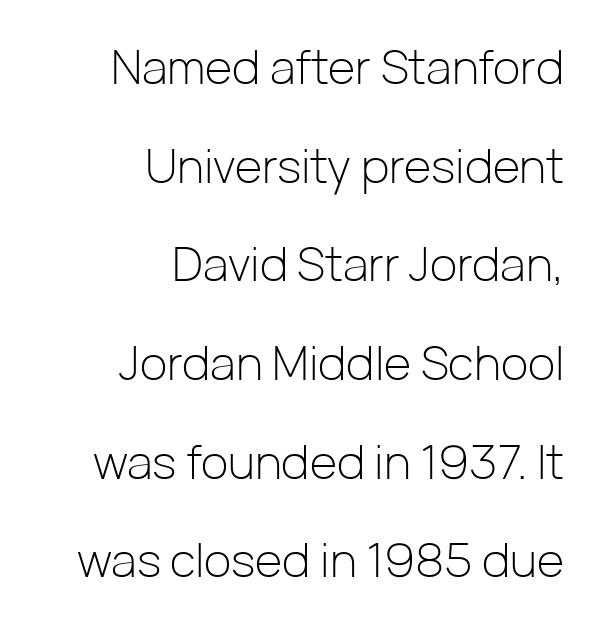
Q: Is the text bold? A: No.
Q: Is the text italic (slanted)? A: No, it is upright.
Q: Is the typeface a serif or a sans-serif typeface? A: Sans-serif.
Q: Is the text underlined? A: No.
Q: How is the paragraph aligned? A: Right-aligned.
Q: Is the spacing between letters normal or unusually wide? A: Normal.
Q: Is the spacing between lines tight, normal or loose? A: Loose.
Q: Width (condensed, normal, or wide)? A: Normal.
Q: Stroke contrast? A: Low.
Q: x-height? A: Medium.
Q: Monospaced? A: No.
